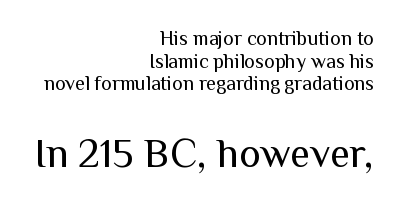
The image shows 41 px regular-weight sans-serif type, upright; set right-aligned, tight line spacing (1.13x), normal letter spacing, not underlined; the second (bottom) block is 2.05x larger; medium stroke contrast and a medium x-height.
